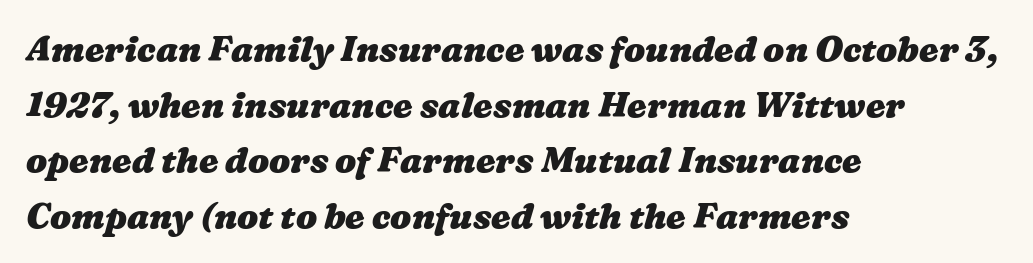
{"bold": "yes", "weight": "heavy", "width": "wide", "stroke_contrast": "medium", "x_height": "medium", "monospaced": "no", "underline": "no", "align": "left", "line_spacing": "normal", "line_spacing_ratio": 1.59, "letter_spacing": "normal", "letter_spacing_em": 0.0, "glyph_px": 35}
